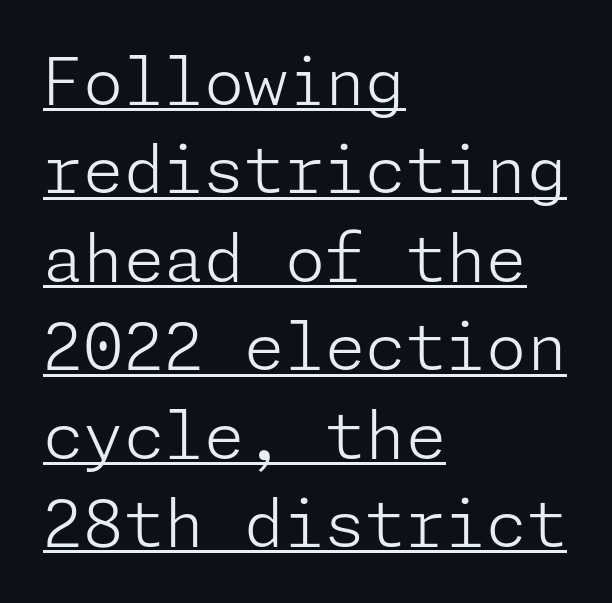
{"serif": "no", "italic": "no", "bold": "no", "weight": "light", "width": "normal", "stroke_contrast": "low", "x_height": "medium", "underline": "yes", "align": "left", "line_spacing": "normal", "line_spacing_ratio": 1.36, "letter_spacing": "normal", "letter_spacing_em": 0.0, "glyph_px": 65}
